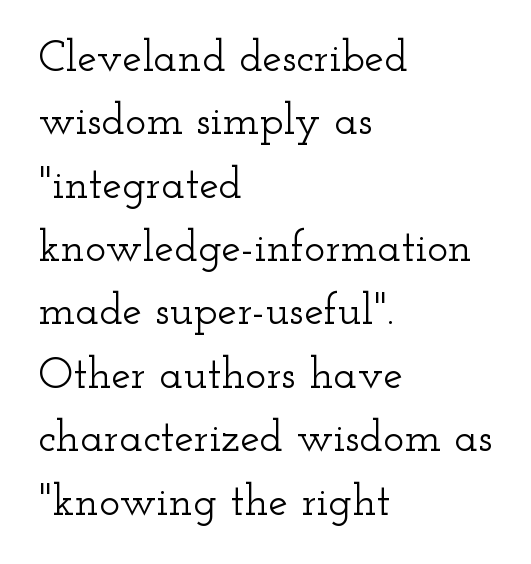
The lines are quadded left. Think of a printed novel: that variable character pitch is what you see here. Vertical strokes here are truly vertical. Honestly, the row spacing looks completely unremarkable. Each word holds together tightly as a unit, with standard inter-letter gaps. A clean baseline with only descenders dipping below it.
